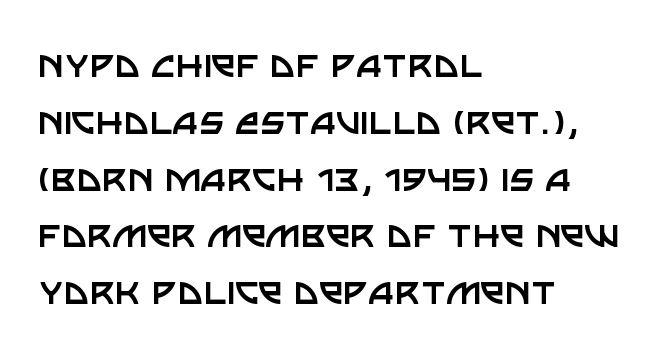
{"serif": "no", "italic": "no", "bold": "no", "weight": "regular", "width": "normal", "stroke_contrast": "low", "x_height": "large", "monospaced": "no", "underline": "no", "align": "left", "line_spacing": "normal", "line_spacing_ratio": 1.29, "letter_spacing": "normal", "letter_spacing_em": 0.0, "glyph_px": 44}
